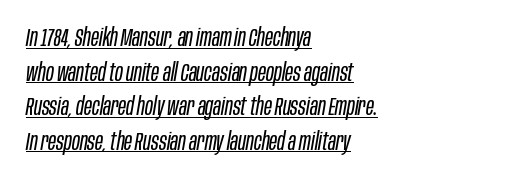
The paragraph has a hard left edge and a soft right edge. The face used here has a pronounced slope to its letters. The block of text has a typical density, with ordinary space between rows. Look at the tracking — it's just the regular setting, nothing added.
